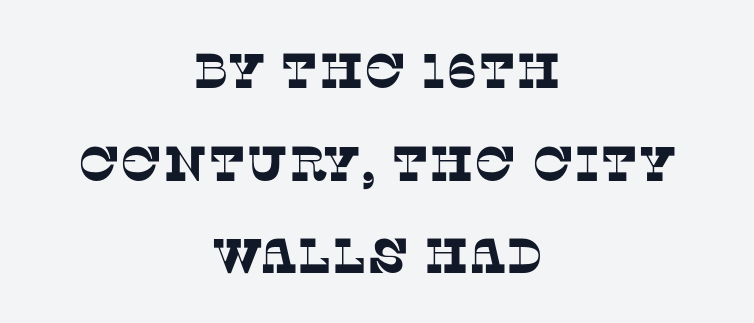
The image shows 49 px serif type; set centered, line spacing 1.89x, normal letter spacing, not underlined; low stroke contrast and a large x-height.
